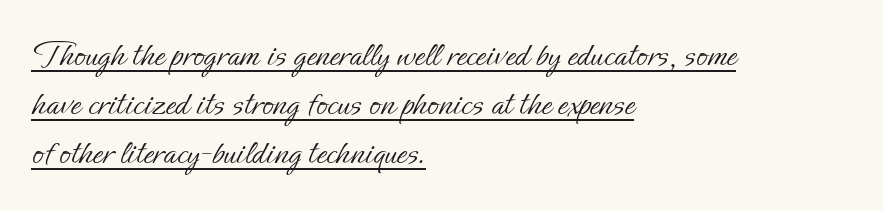
The image shows 37 px light type; set left-aligned, normal line spacing (1.33x), normal letter spacing, underlined; low stroke contrast and a small x-height.
